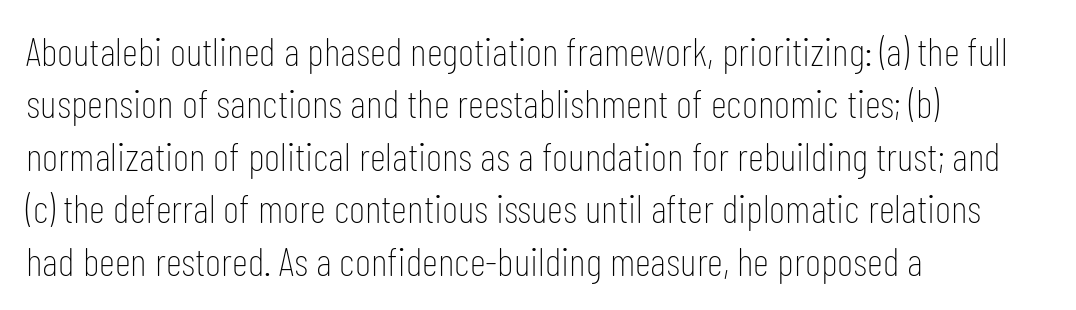
The image shows 40 px thin, condensed sans-serif type, upright; set left-aligned, normal line spacing (1.31x), normal letter spacing, not underlined; low stroke contrast and a medium x-height.
